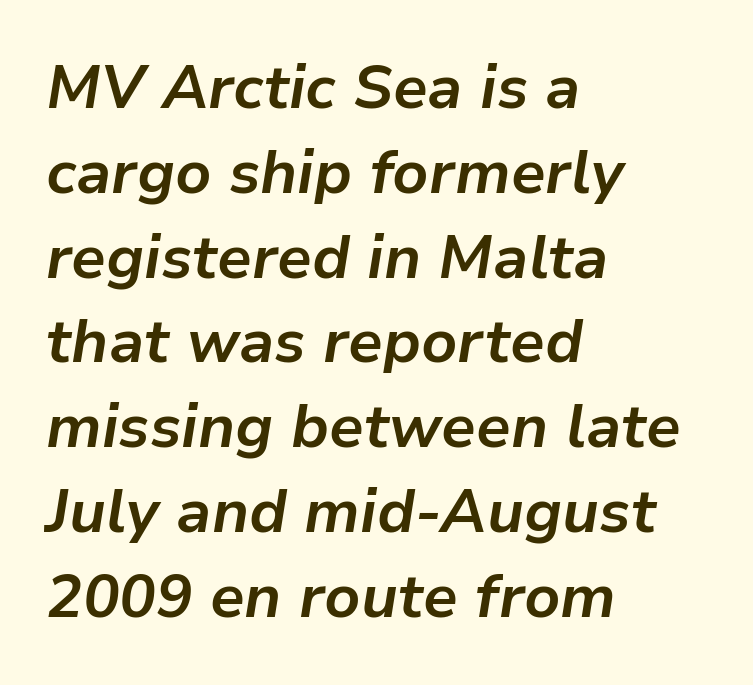
Short note: letters normally spaced. Each letter keeps its own natural width here, so spacing adapts to shape. The specimen omits any rule beneath the text block's lines. Weight check: bold — yes, fully. Summary of vertical rhythm: regular, with standard interline spacing. Visually the block forms a straight wall on the left and a jagged coastline on the right.
